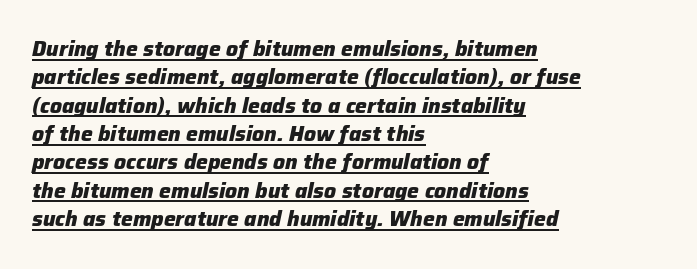
Underlined type. The rendering uses a moderate line-height, typical for paragraphs. Students, this is bold: see how much ink each stroke carries. Leftover space on each line is placed entirely after the last word. Short note: letters normally spaced. Notice how the stems are inclined rather than vertical — that's the hallmark of italics.
